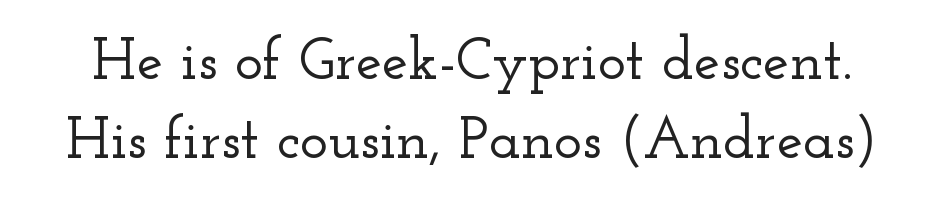
{"serif": "yes", "italic": "no", "width": "wide", "stroke_contrast": "low", "x_height": "small", "monospaced": "no", "underline": "no", "line_spacing": "normal", "line_spacing_ratio": 1.34, "letter_spacing": "normal", "letter_spacing_em": 0.0, "glyph_px": 59}
